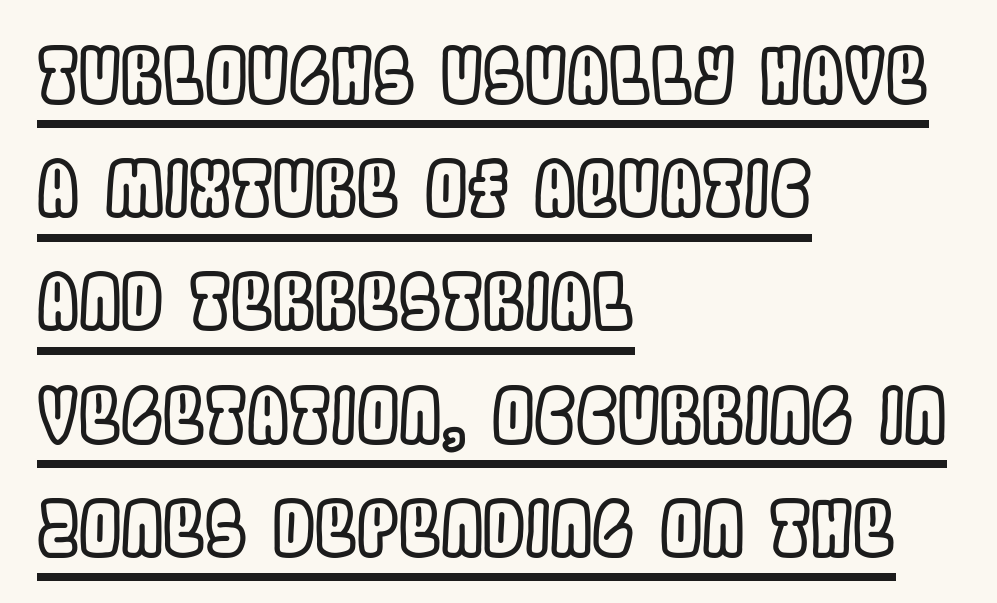
Every stem runs plumb, perpendicular to the baseline. Students, note that the glyphs here touch the page at normal intervals. In CSS terms this would be text-align: left. Glance below the letters and you will spot a drawn line. The space between consecutive lines is moderate. You could not count columns in this text — the font is proportionally spaced.
